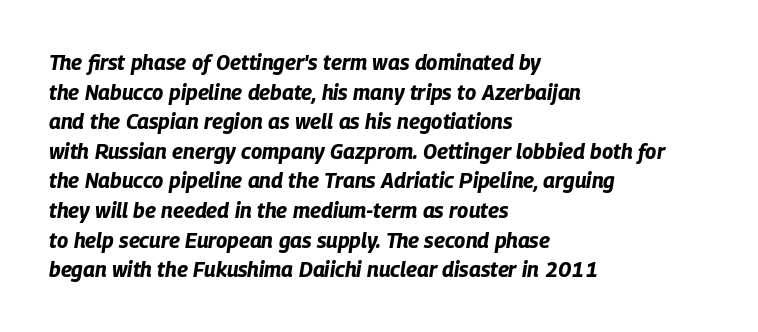
The image shows 21 px bold type, italic (leaning right); set left-aligned, normal line spacing (1.41x), normal letter spacing, not underlined.
